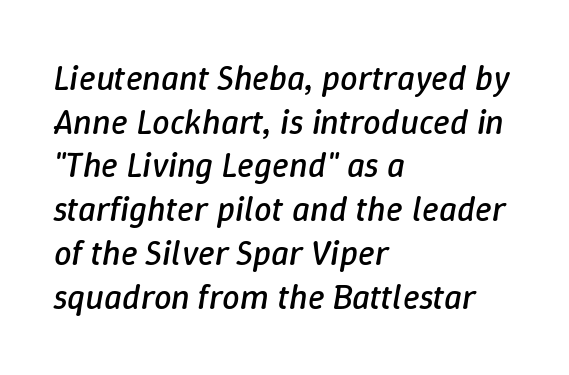
Q: Is the text bold? A: No.
Q: Is the text italic (slanted)? A: Yes, it leans right by about 9 degrees.
Q: Is the text underlined? A: No.
Q: How is the paragraph aligned? A: Left-aligned.
Q: Is the spacing between letters normal or unusually wide? A: Normal.
Q: Is the spacing between lines tight, normal or loose? A: Normal.
Q: Width (condensed, normal, or wide)? A: Normal.
Q: Stroke contrast? A: Low.
Q: x-height? A: Medium.
Q: Monospaced? A: No.
